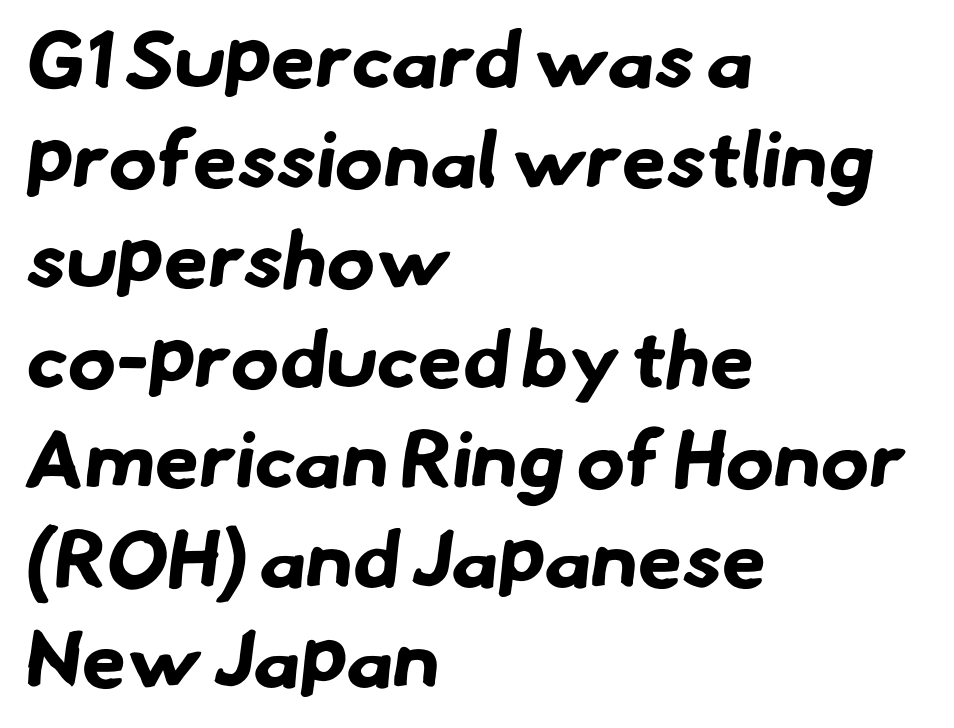
The rendering uses natural spacing where letterforms have individual widths. Horizontally, the lines are justified to the leading edge only. As a designer I'd log this as weight 700, bold. Nothing unusual about the tracking: characters are spaced as the font intends. Honestly, the row spacing looks completely unremarkable.
